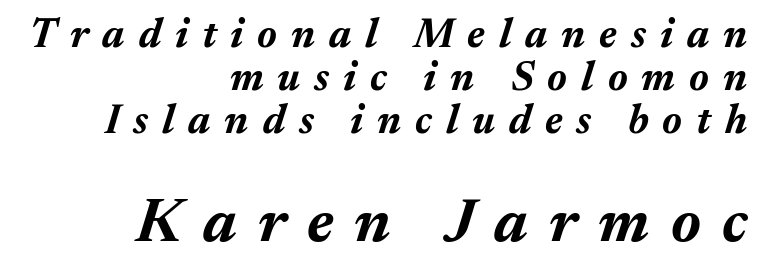
The image shows 62 px bold type, italic (leaning right); set right-aligned, tight line spacing (1.05x), unusually wide letter spacing (+0.34 em), not underlined; the second (bottom) block is 1.51x larger; medium stroke contrast and a medium x-height.
